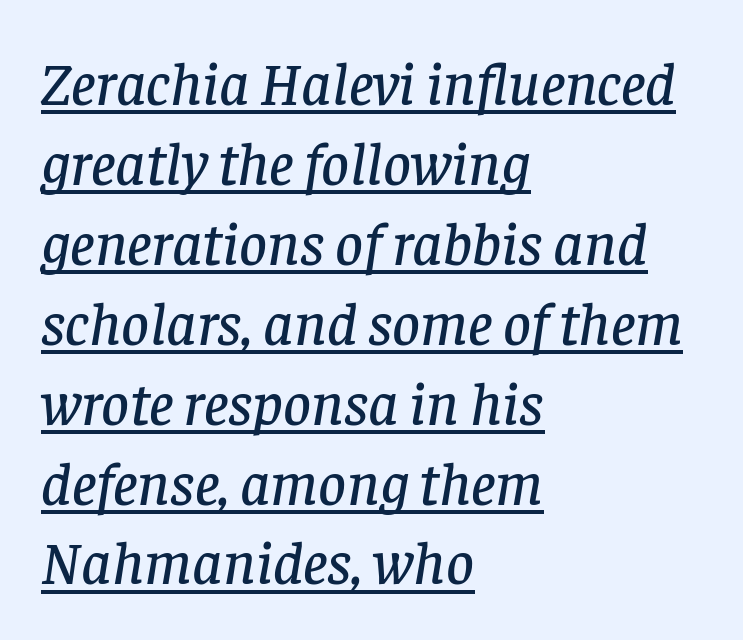
The image shows 61 px serif type, italic (leaning right); set left-aligned, normal line spacing (1.31x), normal letter spacing, underlined; low stroke contrast and a large x-height.
